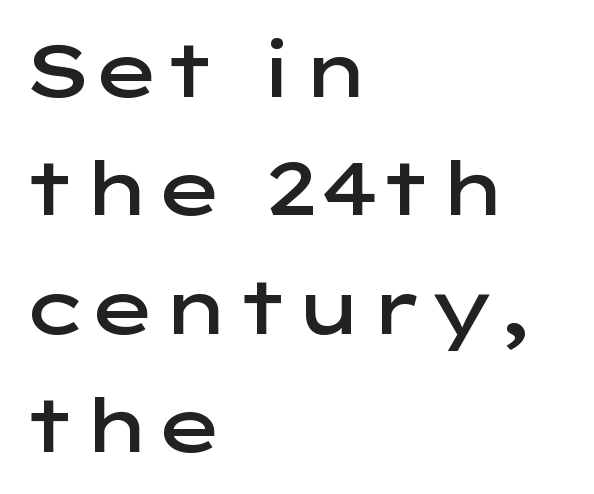
The image shows 75 px semibold, wide sans-serif type, upright; set left-aligned, normal line spacing (1.58x), normal letter spacing, not underlined; low stroke contrast and a medium x-height.
